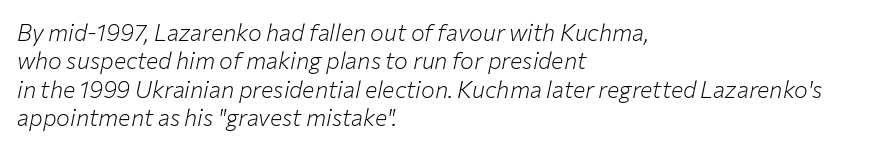
Q: Is the text bold? A: No.
Q: Is the text italic (slanted)? A: Yes, it leans right by about 12 degrees.
Q: Is the text underlined? A: No.
Q: How is the paragraph aligned? A: Left-aligned.
Q: Is the spacing between letters normal or unusually wide? A: Normal.
